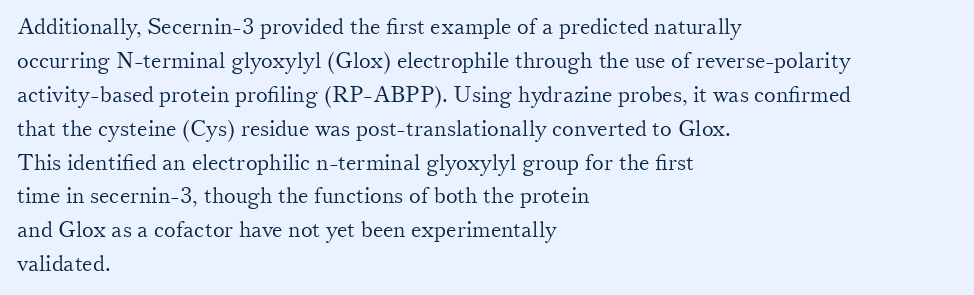
These lines stack with their left ends in a neat column. Any mark beneath the type? The region is blank. Short note: letters normally spaced. The type sits square on the baseline with zero lean.
